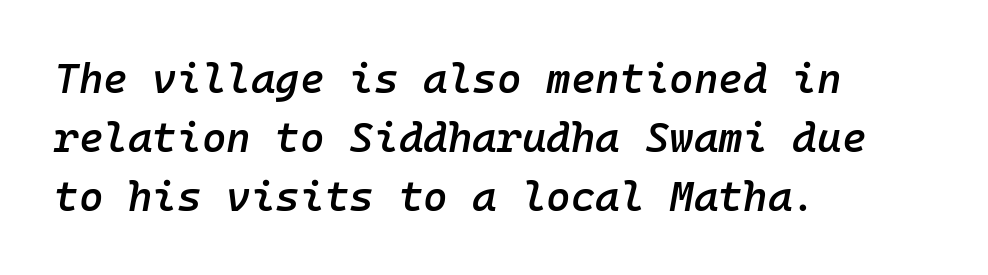
Compared with a centered layout, this one pins lines to the left instead. Designer's note — italics engaged. The block of text has a typical density, with ordinary space between rows. The glyphs are unaccompanied by any horizontal stroke below them. Do the characters align in a grid? Yes, the font is monospaced.
